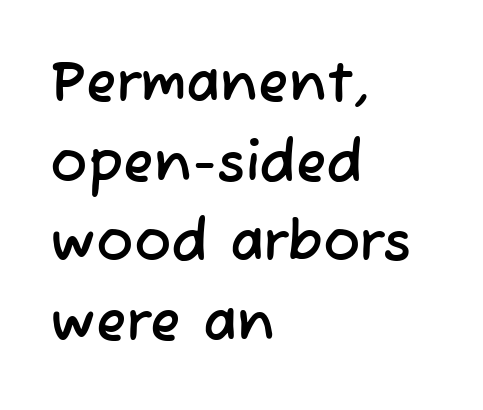
Q: Is the typeface a serif or a sans-serif typeface? A: Sans-serif.
Q: Is the text underlined? A: No.
Q: How is the paragraph aligned? A: Left-aligned.
Q: Is the spacing between letters normal or unusually wide? A: Normal.
Q: Is the spacing between lines tight, normal or loose? A: Normal.
Q: Width (condensed, normal, or wide)? A: Normal.
Q: Stroke contrast? A: Low.
Q: x-height? A: Medium.
Q: Monospaced? A: No.
